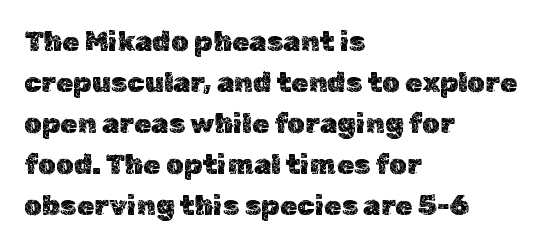
Q: Is the text italic (slanted)? A: No, it is upright.
Q: Is the text underlined? A: No.
Q: How is the paragraph aligned? A: Left-aligned.
Q: Is the spacing between letters normal or unusually wide? A: Normal.
Q: Is the spacing between lines tight, normal or loose? A: Normal.
Q: Width (condensed, normal, or wide)? A: Normal.
Q: x-height? A: Medium.
Q: Monospaced? A: No.
